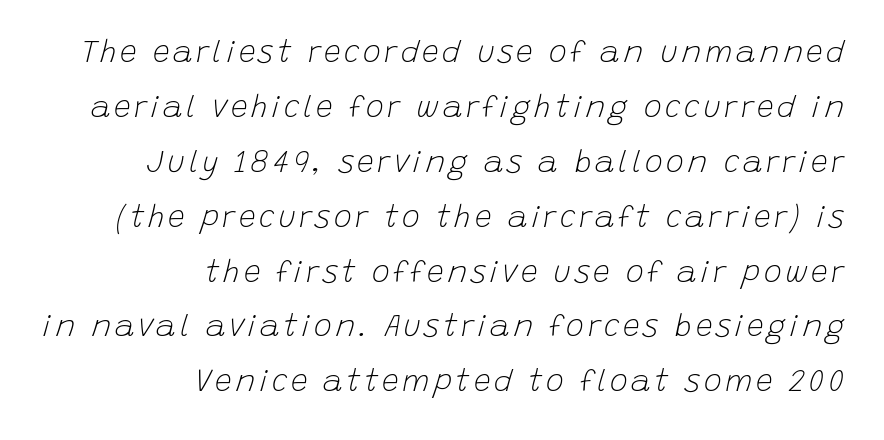
{"italic": "yes", "lean": "right", "slant_degrees": 15, "bold": "no", "weight": "light", "width": "normal", "stroke_contrast": "low", "x_height": "large", "monospaced": "no", "underline": "no", "align": "right", "line_spacing_ratio": 1.83, "glyph_px": 30}
